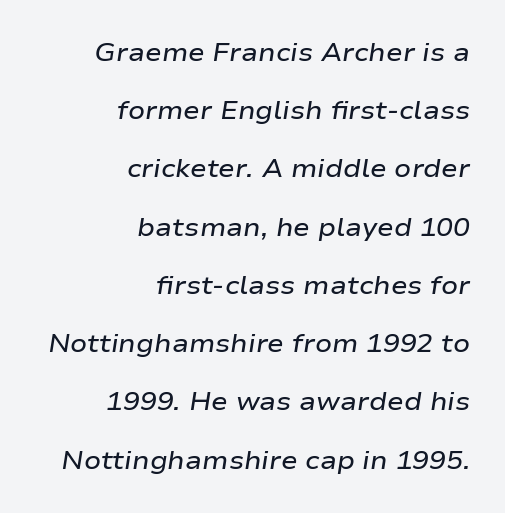
Q: Is the text bold? A: Semi-bold.
Q: Is the text italic (slanted)? A: Yes, it leans right by about 9 degrees.
Q: Is the text underlined? A: No.
Q: How is the paragraph aligned? A: Right-aligned.
Q: Is the spacing between letters normal or unusually wide? A: Normal.
Q: Is the spacing between lines tight, normal or loose? A: Loose.
